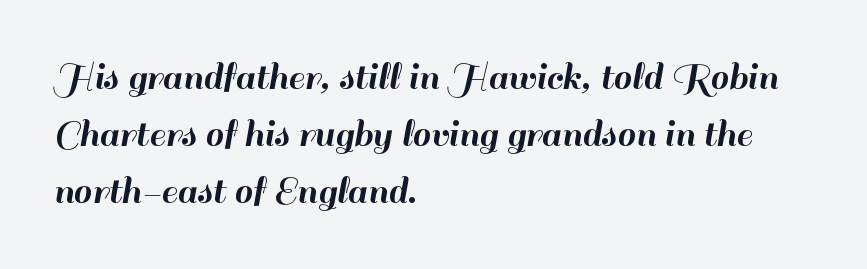
The image shows 41 px sans-serif type; set left-aligned, normal line spacing (1.39x), normal letter spacing, not underlined; high stroke contrast and a small x-height.
